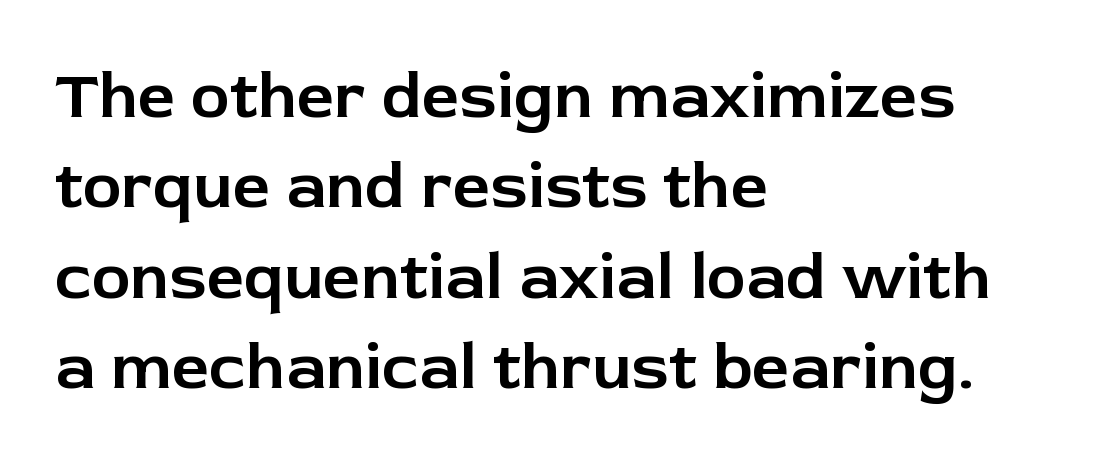
Q: Is the text italic (slanted)? A: No, it is upright.
Q: Is the typeface a serif or a sans-serif typeface? A: Sans-serif.
Q: Is the text underlined? A: No.
Q: How is the paragraph aligned? A: Left-aligned.
Q: Is the spacing between letters normal or unusually wide? A: Normal.
Q: Is the spacing between lines tight, normal or loose? A: Normal.
Q: Width (condensed, normal, or wide)? A: Normal.
Q: Stroke contrast? A: Low.
Q: x-height? A: Medium.
Q: Monospaced? A: No.
